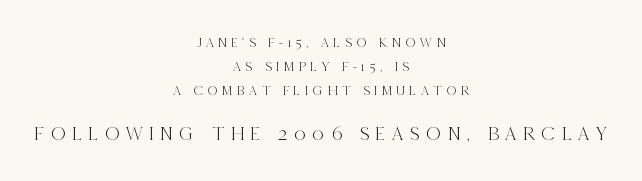
The image shows 20 px text type, upright; set centered, normal line spacing (1.7x), unusually wide letter spacing (+0.33 em), not underlined; the second (bottom) block is 1.43x larger.
